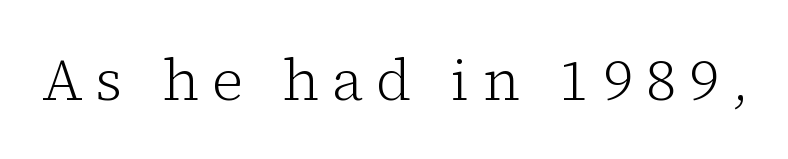
Character widths vary here, with narrow letters taking less room than wide ones. Posture: vertical. The letters carry serifs — small finishing strokes at the ends of their stems. The tracking jumps out immediately: characters are airy and widely separated.
